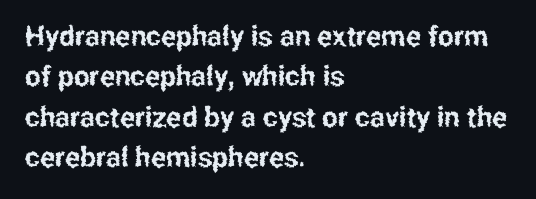
The image shows 28 px condensed sans-serif type, upright; set left-aligned, normal line spacing (1.44x), normal letter spacing, not underlined; low stroke contrast and a medium x-height.
